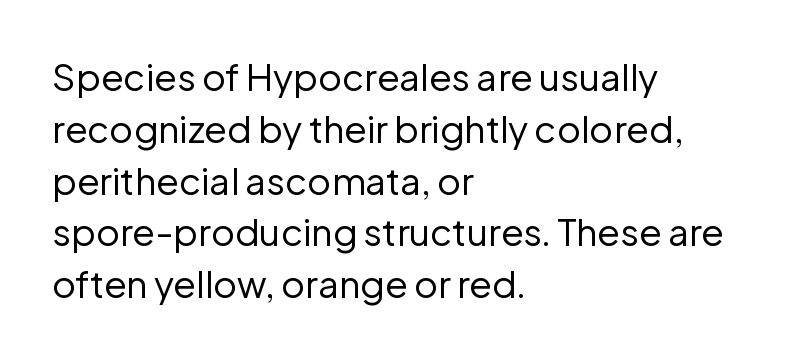
These lines keep a tight, regular rhythm from letter to letter. No feet cap the strokes, marking this as sans-serif type. The passage shown is typed in a proportional face where columns would drift. Weight class: somewhere from thin through regular. The rendering anchors every line to the left-hand side. Nobody drew a line under any word here.
